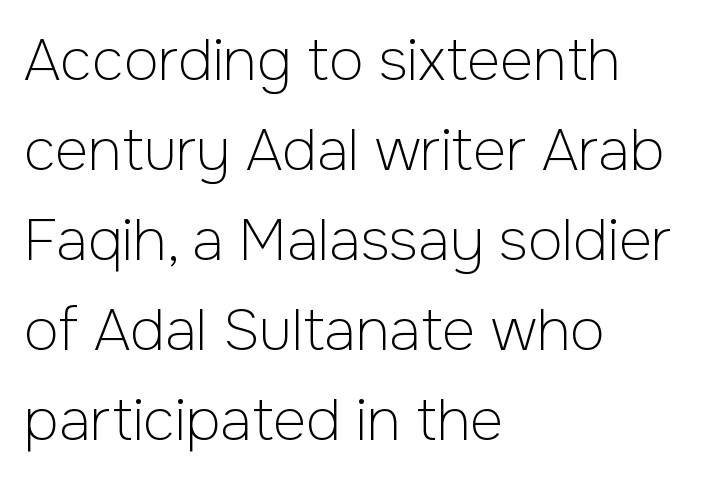
The image shows 57 px light sans-serif type, upright; set left-aligned, normal line spacing (1.58x), normal letter spacing, not underlined; low stroke contrast and a medium x-height.
